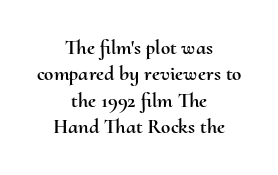
Ordinary non-slanted type is in use. Each line is balanced around a shared central axis. Descenders are the only things crossing below the line. Inter-character spacing is left at the font's built-in metrics. Does the leading feel generous? No, just average.
